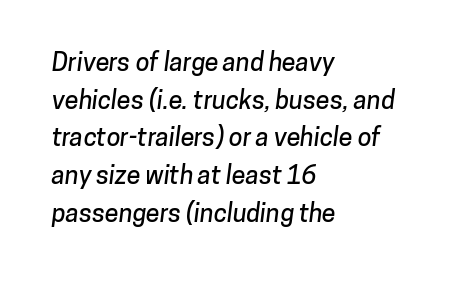
The zone under the glyphs is completely vacant. The letters sit at their default tracking, neither squeezed nor spread. Each line starts at the same left margin while the right side varies. A typesetter would call this leading conventional body-copy spacing.
